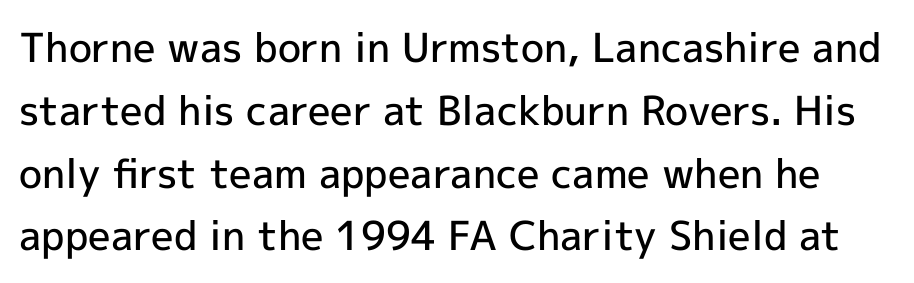
Reading down the column, the eye jumps a familiar distance to each next line. Each word holds together tightly as a unit, with standard inter-letter gaps. Clear beneath every line of the passage. I'd describe the lettering as semibold — firm but not a full bold. No italicization has been applied; the sample stays upright.
